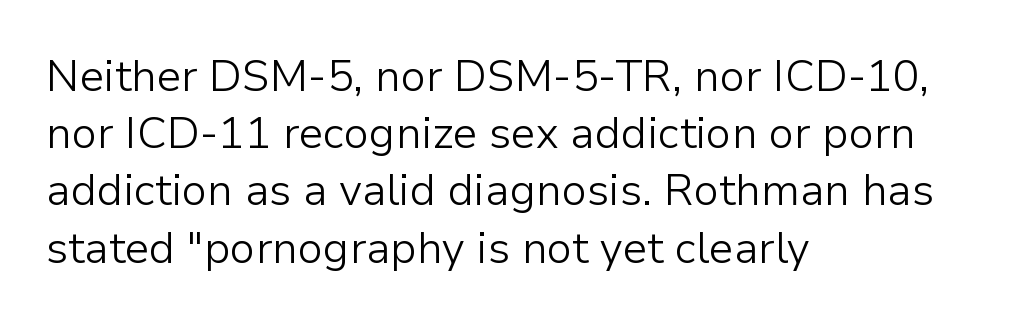
{"serif": "no", "italic": "no", "bold": "no", "weight": "light", "width": "normal", "stroke_contrast": "low", "x_height": "medium", "monospaced": "no", "underline": "no", "align": "left", "line_spacing": "normal", "line_spacing_ratio": 1.3, "letter_spacing": "normal", "letter_spacing_em": 0.0, "glyph_px": 44}
